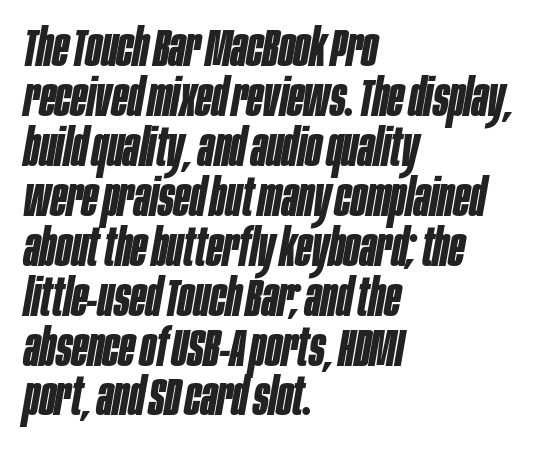
The image shows 52 px bold, condensed type, italic (leaning right); set left-aligned, tight line spacing (0.96x), normal letter spacing, not underlined; low stroke contrast and a large x-height.
